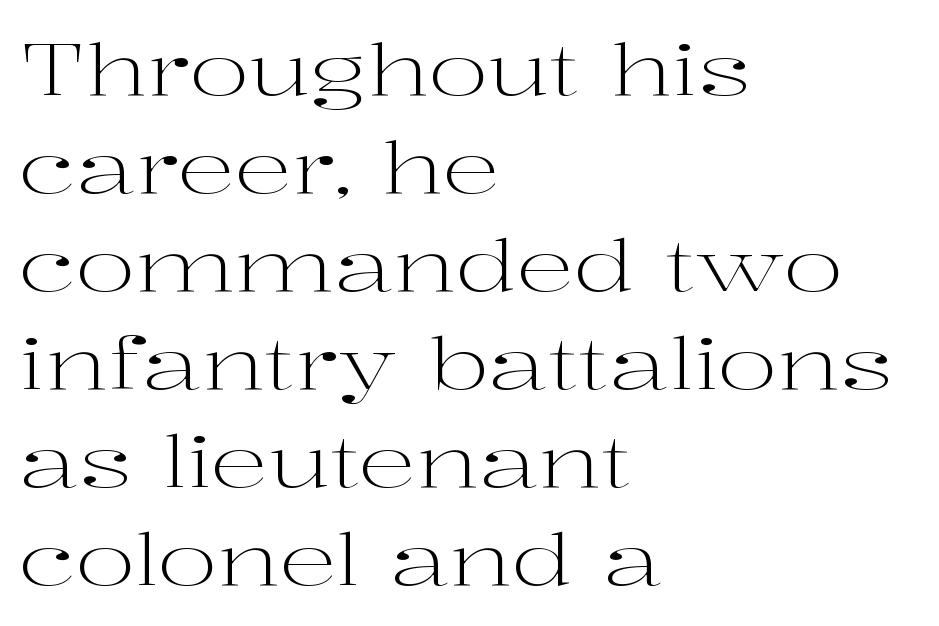
Weight class: somewhere from thin through regular. This sample uses plain, unmodified letter spacing. The space beneath each line is pristine and unruled. Summary of vertical rhythm: regular, with standard interline spacing.
